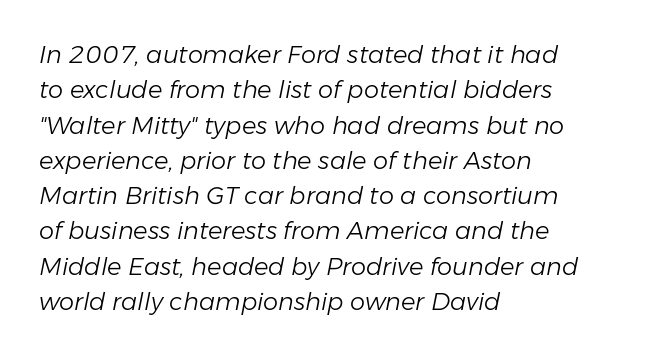
Q: Is the text bold? A: No.
Q: Is the text italic (slanted)? A: Yes, it leans right by about 11 degrees.
Q: Is the text underlined? A: No.
Q: How is the paragraph aligned? A: Left-aligned.
Q: Is the spacing between letters normal or unusually wide? A: Normal.
Q: Is the spacing between lines tight, normal or loose? A: Normal.
